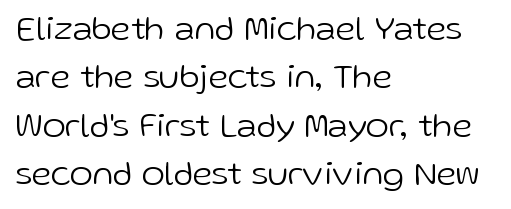
Q: Is the text bold? A: No.
Q: Is the text italic (slanted)? A: No, it is upright.
Q: Is the typeface a serif or a sans-serif typeface? A: Sans-serif.
Q: Is the text underlined? A: No.
Q: How is the paragraph aligned? A: Left-aligned.
Q: Is the spacing between letters normal or unusually wide? A: Normal.
Q: Is the spacing between lines tight, normal or loose? A: Normal.
Q: Width (condensed, normal, or wide)? A: Normal.
Q: Stroke contrast? A: Low.
Q: x-height? A: Medium.
Q: Monospaced? A: No.
